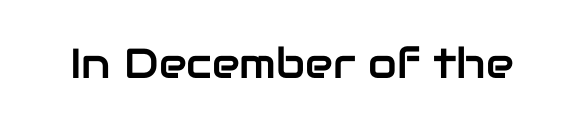
Q: Is the text italic (slanted)? A: No, it is upright.
Q: Is the typeface a serif or a sans-serif typeface? A: Sans-serif.
Q: Is the text underlined? A: No.
Q: Is the spacing between letters normal or unusually wide? A: Normal.
Q: Width (condensed, normal, or wide)? A: Normal.
Q: Stroke contrast? A: Low.
Q: x-height? A: Medium.
Q: Monospaced? A: No.
